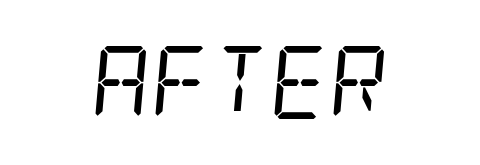
The image shows 73 px regular-weight, condensed serif type, italic (leaning right); set normal letter spacing, not underlined; low stroke contrast and a large x-height.
